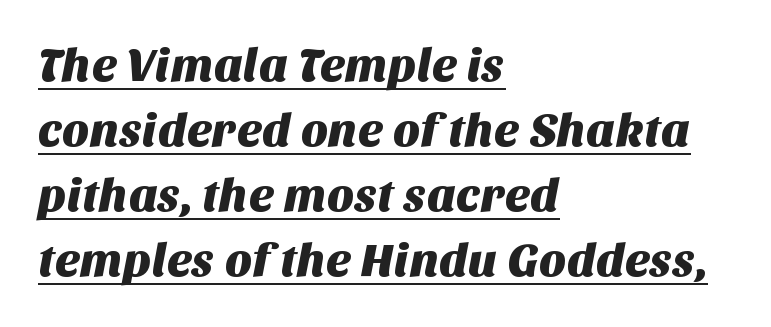
Q: Is the typeface a serif or a sans-serif typeface? A: Sans-serif.
Q: Is the text underlined? A: Yes.
Q: How is the paragraph aligned? A: Left-aligned.
Q: Is the spacing between letters normal or unusually wide? A: Normal.
Q: Is the spacing between lines tight, normal or loose? A: Normal.
Q: Width (condensed, normal, or wide)? A: Normal.
Q: Stroke contrast? A: Medium.
Q: x-height? A: Large.
Q: Monospaced? A: No.
